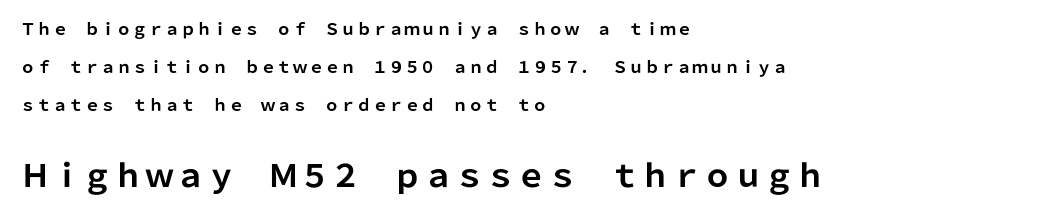
Vertically, the passage feels expansive, rows floating well apart. These lines are set flush left with a ragged right edge. Weight: bold. Each word holds together tightly as a unit, with standard inter-letter gaps.
